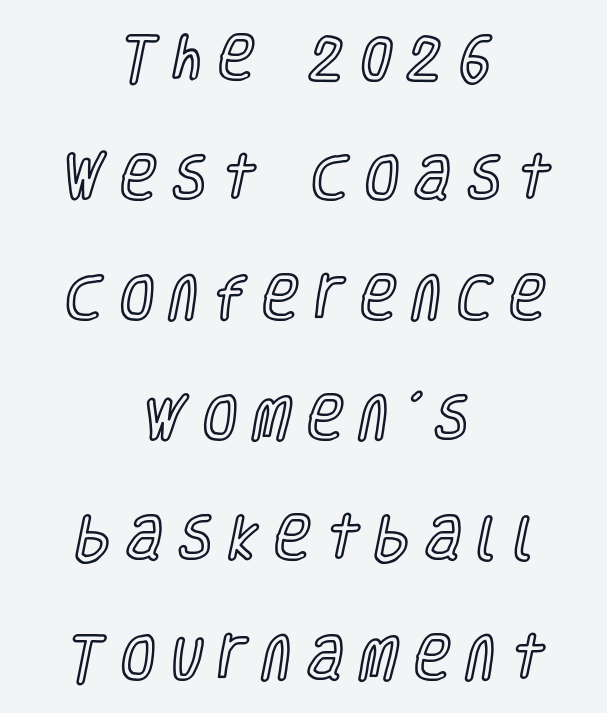
{"width": "condensed", "x_height": "large", "monospaced": "no", "underline": "no", "align": "center", "line_spacing": "loose", "line_spacing_ratio": 2.45, "letter_spacing": "wide", "letter_spacing_em": 0.34, "glyph_px": 49}
